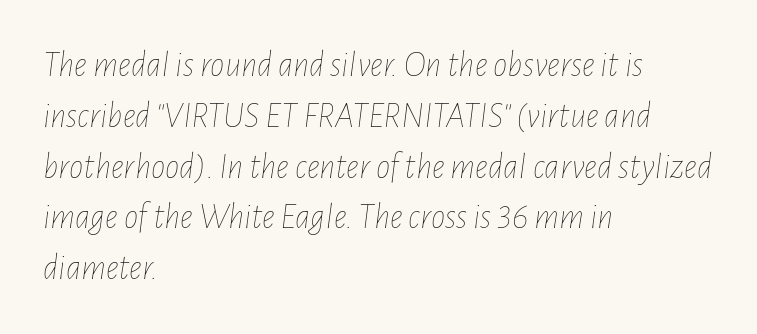
Q: Is the text bold? A: No.
Q: Is the text italic (slanted)? A: Yes, it leans right by about 7 degrees.
Q: Is the text underlined? A: No.
Q: How is the paragraph aligned? A: Left-aligned.
Q: Is the spacing between letters normal or unusually wide? A: Normal.
Q: Is the spacing between lines tight, normal or loose? A: Normal.
Q: Width (condensed, normal, or wide)? A: Condensed.
Q: Stroke contrast? A: Low.
Q: x-height? A: Medium.
Q: Monospaced? A: No.
